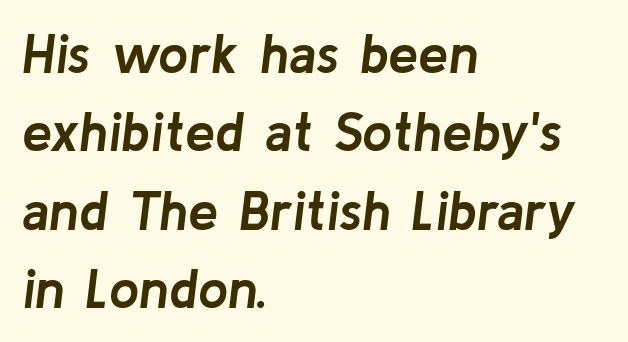
Leftover space on each line is placed entirely after the last word. Each word holds together tightly as a unit, with standard inter-letter gaps. These lines are rendered in a variable-pitch font. Rendered with sloped, italic letterforms. Emphasis by weight is at full strength: bold.
